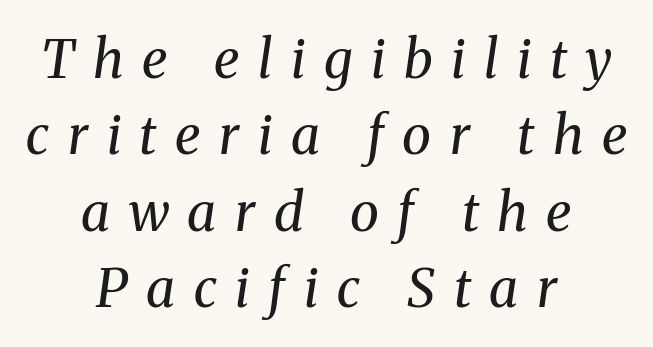
Yep, those are serifs on the letters. Unbolded letterforms with no extra heft. Glyph-to-glyph distance is far greater than everyday printed text. Does the lettering tilt? It does — this is italic.
